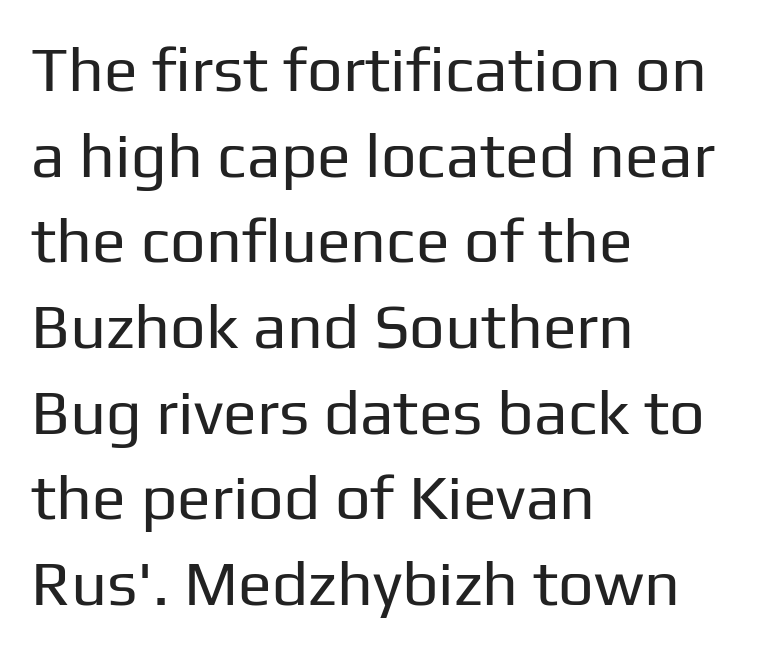
The image shows 63 px regular-weight sans-serif type, upright; set left-aligned, normal line spacing (1.36x), normal letter spacing, not underlined; low stroke contrast and a medium x-height.
